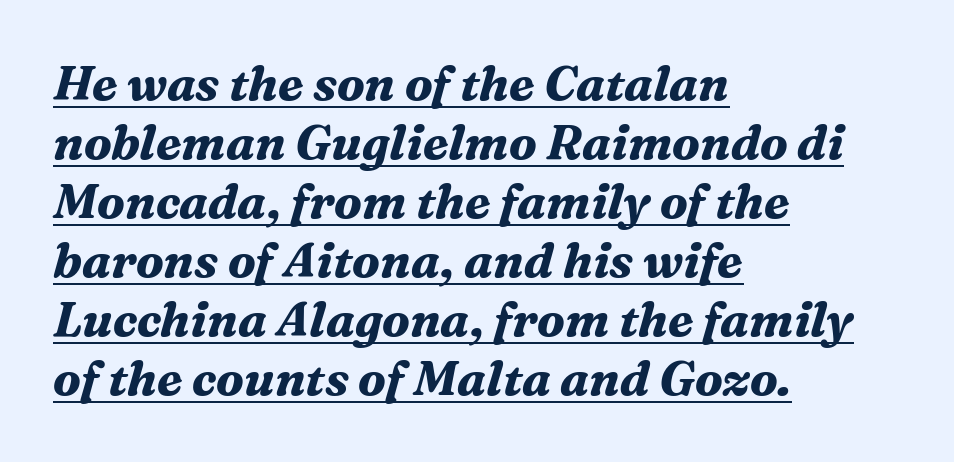
Bold? Absolutely — the strokes are thick and heavy. Serif or sans? Serif — the stroke terminals have little feet. The string is rendered with underlining switched on. The passage shown has conventional tracking throughout.
